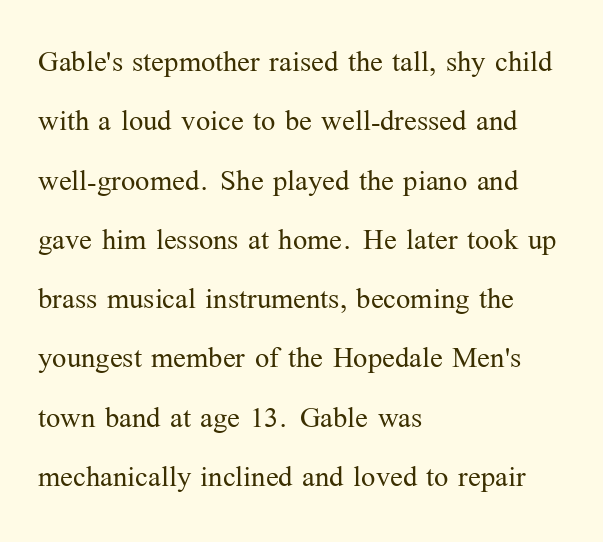
The foot of each line stays bare and open. Looks like regular typesetting: each glyph gets only the width it needs. Letters have the restrained weight of plain body copy at most. What's the leading like? Ordinary, nothing unusual. Short note: letters normally spaced.
